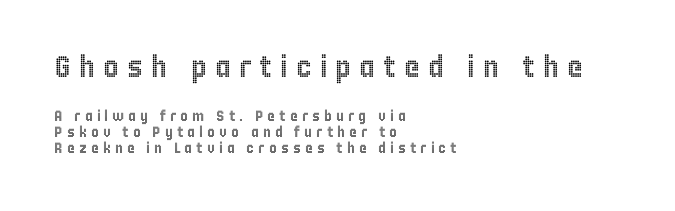
{"italic": "no", "width": "condensed", "x_height": "large", "monospaced": "no", "underline": "no", "align": "left", "line_spacing": "tight", "line_spacing_ratio": 1.05, "letter_spacing": "wide", "letter_spacing_em": 0.27, "larger_block": "first", "size_ratio": 2.0, "glyph_px": 30}
